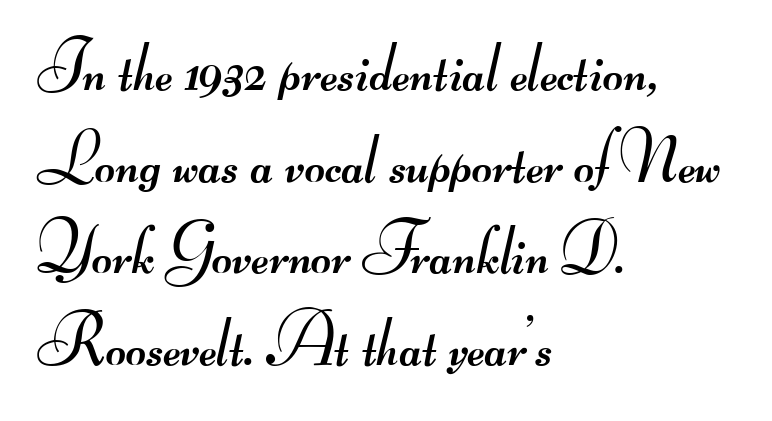
The image shows 70 px regular-weight, wide sans-serif type; set left-aligned, normal line spacing (1.31x), normal letter spacing, not underlined; medium stroke contrast.
